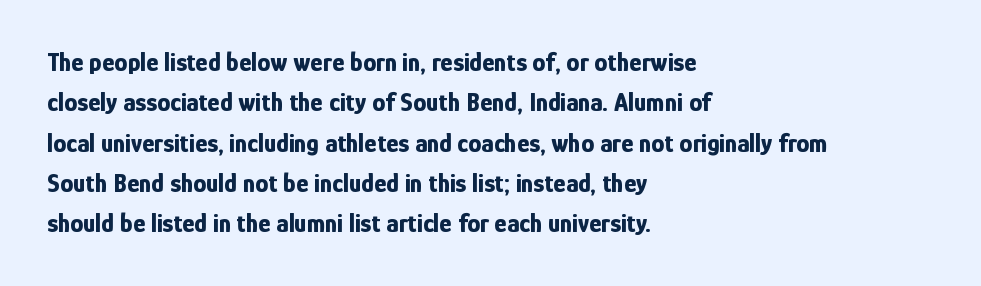
A classic flush-left, rag-right setting is used for this passage. Rows of type keep a routine distance in the vertical direction. Descenders are the only things crossing below the line. The strokes are fattened all the way to bold. Tracking value appears to be zero — textbook default spacing.
